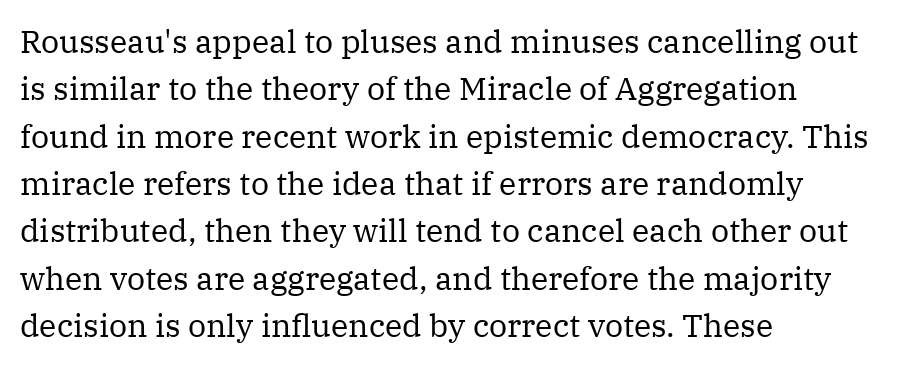
Q: Is the text bold? A: No.
Q: Is the text italic (slanted)? A: No, it is upright.
Q: Is the typeface a serif or a sans-serif typeface? A: Serif.
Q: Is the text underlined? A: No.
Q: How is the paragraph aligned? A: Left-aligned.
Q: Is the spacing between letters normal or unusually wide? A: Normal.
Q: Is the spacing between lines tight, normal or loose? A: Normal.
Q: Width (condensed, normal, or wide)? A: Normal.
Q: Stroke contrast? A: Medium.
Q: x-height? A: Medium.
Q: Monospaced? A: No.
